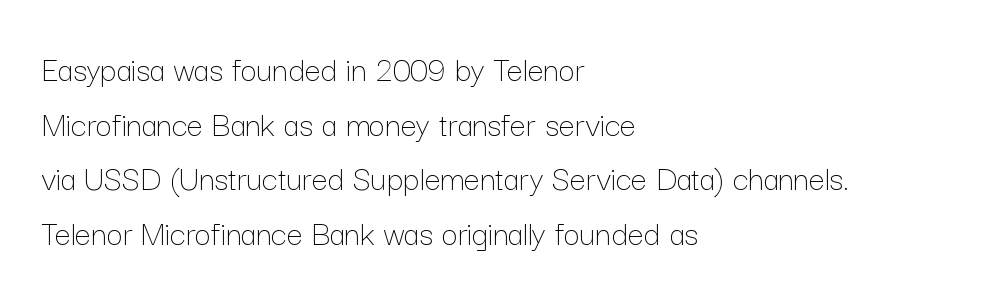
Q: Is the text bold? A: No.
Q: Is the text italic (slanted)? A: No, it is upright.
Q: Is the text underlined? A: No.
Q: How is the paragraph aligned? A: Left-aligned.
Q: Is the spacing between letters normal or unusually wide? A: Normal.
Q: Is the spacing between lines tight, normal or loose? A: Normal.
Q: Width (condensed, normal, or wide)? A: Normal.
Q: Stroke contrast? A: Low.
Q: x-height? A: Medium.
Q: Monospaced? A: No.
